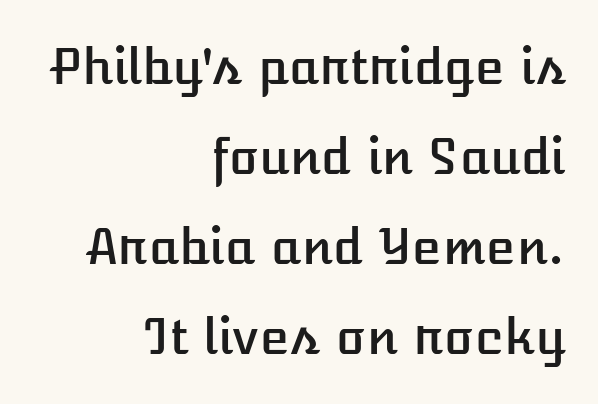
The image shows 49 px text type, upright; set right-aligned, line spacing 1.84x, normal letter spacing, not underlined; low stroke contrast and a medium x-height.
